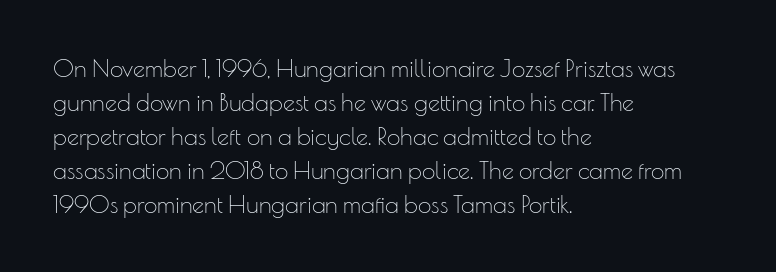
Just letters on the line, the space beneath them empty. The lines sit at an ordinary, default distance from one another. Reading down the block, your eye returns to a fixed left position each line. Think standard paragraph weight, or any step lighter than that.
